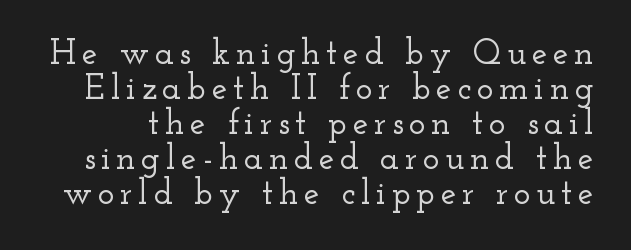
Q: Is the text italic (slanted)? A: No, it is upright.
Q: Is the typeface a serif or a sans-serif typeface? A: Serif.
Q: Is the text underlined? A: No.
Q: Is the spacing between lines tight, normal or loose? A: Tight.
Q: Width (condensed, normal, or wide)? A: Wide.
Q: Stroke contrast? A: Low.
Q: x-height? A: Small.
Q: Monospaced? A: No.
